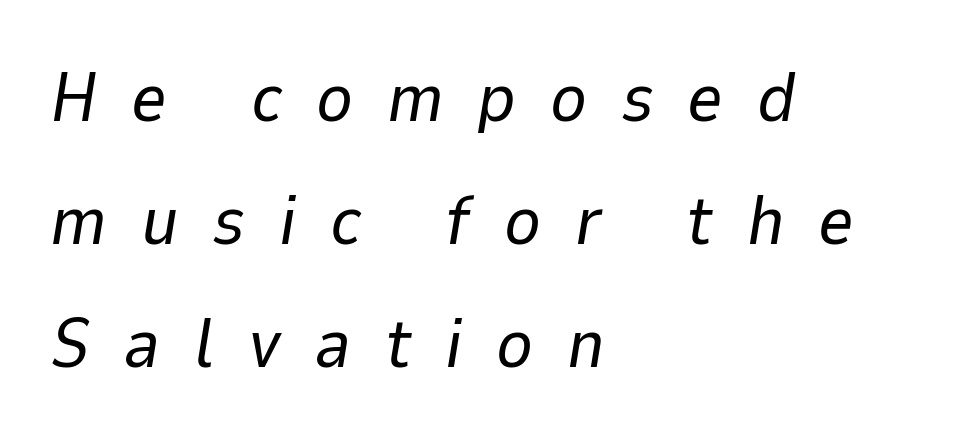
The image shows 70 px regular-weight type, italic (leaning right); set left-aligned, line spacing 1.76x, unusually wide letter spacing (+0.48 em), not underlined; low stroke contrast and a medium x-height.
